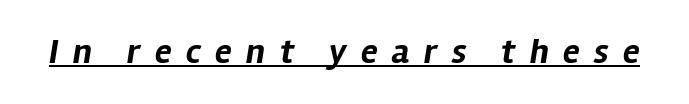
{"italic": "yes", "lean": "right", "slant_degrees": 12, "bold": "yes", "weight": "bold", "width": "normal", "stroke_contrast": "low", "x_height": "medium", "monospaced": "no", "underline": "yes", "letter_spacing": "wide", "letter_spacing_em": 0.41, "glyph_px": 35}
